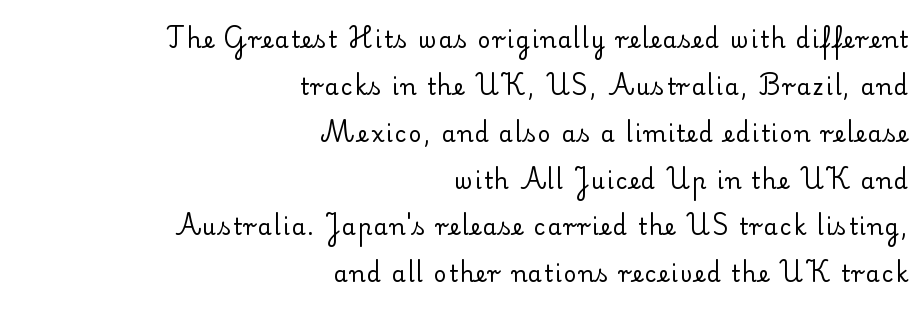
{"italic": "no", "bold": "no", "underline": "no", "align": "right", "line_spacing": "loose", "line_spacing_ratio": 2.13, "glyph_px": 22}
